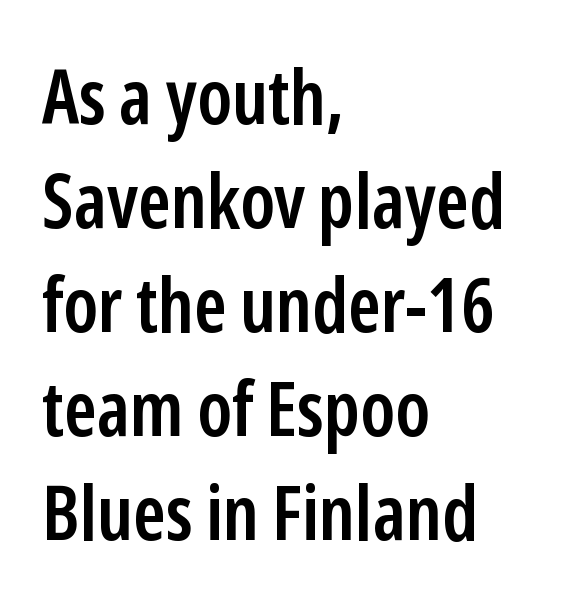
Q: Is the text bold? A: Semi-bold.
Q: Is the text italic (slanted)? A: No, it is upright.
Q: Is the typeface a serif or a sans-serif typeface? A: Sans-serif.
Q: Is the text underlined? A: No.
Q: How is the paragraph aligned? A: Left-aligned.
Q: Is the spacing between letters normal or unusually wide? A: Normal.
Q: Is the spacing between lines tight, normal or loose? A: Normal.
Q: Width (condensed, normal, or wide)? A: Condensed.
Q: Stroke contrast? A: Low.
Q: x-height? A: Medium.
Q: Monospaced? A: No.
